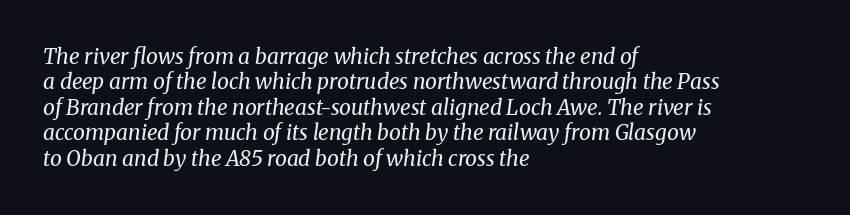
The passage shown is not underscored anywhere. The text carries the slant typical of an italic or oblique font. Which margin do the lines hug? The left one — the right edge is uneven. The line texture is even and compact thanks to regular tracking. Caption: face not bold, strokes unweighted.
